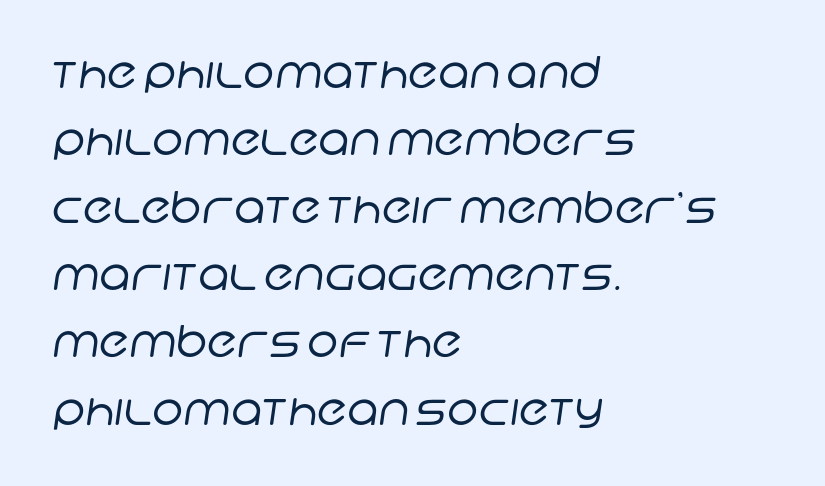
{"serif": "no", "bold": "no", "weight": "regular", "width": "normal", "stroke_contrast": "low", "x_height": "large", "monospaced": "no", "underline": "no", "align": "left", "line_spacing": "normal", "line_spacing_ratio": 1.53, "letter_spacing": "normal", "letter_spacing_em": 0.0, "glyph_px": 44}
